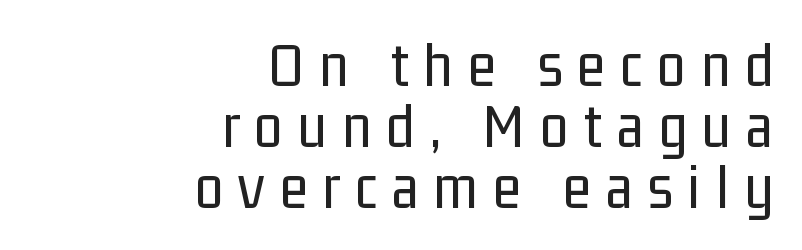
{"serif": "no", "italic": "no", "bold": "no", "weight": "regular", "width": "condensed", "stroke_contrast": "low", "x_height": "medium", "monospaced": "no", "underline": "no", "align": "right", "line_spacing": "tight", "line_spacing_ratio": 0.95, "letter_spacing": "wide", "letter_spacing_em": 0.24, "glyph_px": 64}
